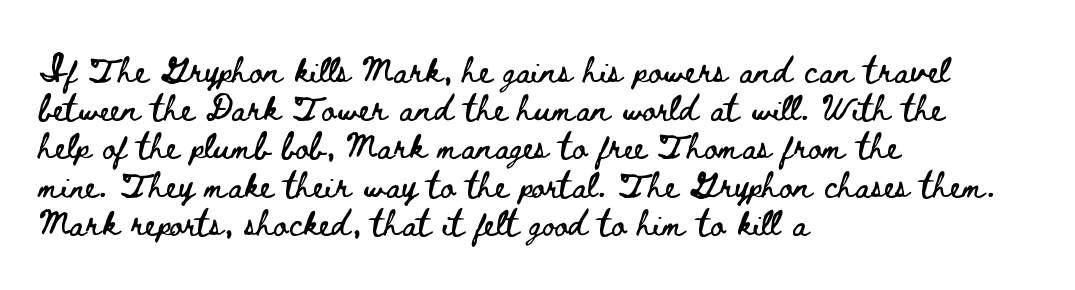
{"underline": "no", "align": "left", "line_spacing": "normal", "line_spacing_ratio": 1.47, "letter_spacing": "normal", "letter_spacing_em": 0.0, "glyph_px": 26}
